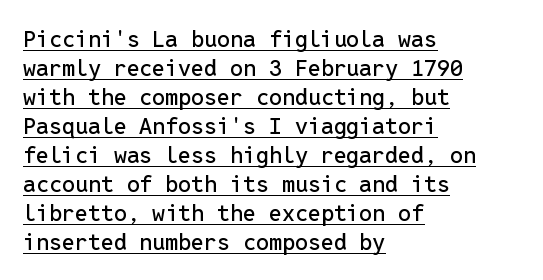
{"italic": "no", "underline": "yes", "align": "left", "line_spacing": "normal", "line_spacing_ratio": 1.26, "letter_spacing": "normal", "letter_spacing_em": 0.0, "glyph_px": 23}
